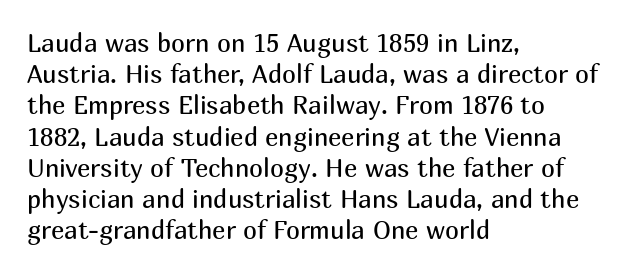
Q: Is the text bold? A: No.
Q: Is the text italic (slanted)? A: No, it is upright.
Q: Is the text underlined? A: No.
Q: How is the paragraph aligned? A: Left-aligned.
Q: Is the spacing between letters normal or unusually wide? A: Normal.
Q: Is the spacing between lines tight, normal or loose? A: Normal.
